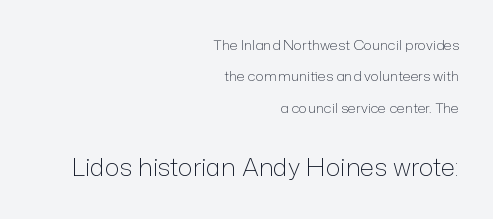
{"italic": "no", "bold": "no", "underline": "no", "align": "right", "line_spacing": "loose", "line_spacing_ratio": 2.25, "letter_spacing": "normal", "letter_spacing_em": 0.0, "larger_block": "second", "size_ratio": 1.79, "glyph_px": 25}
